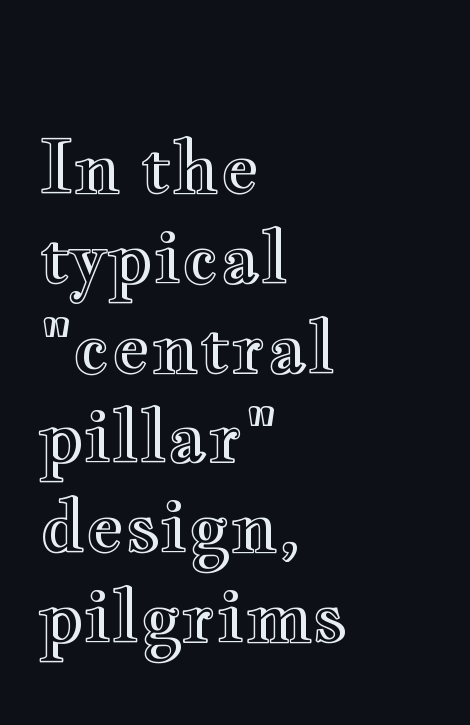
Q: Is the text italic (slanted)? A: No, it is upright.
Q: Is the text underlined? A: No.
Q: How is the paragraph aligned? A: Left-aligned.
Q: Is the spacing between letters normal or unusually wide? A: Normal.
Q: Width (condensed, normal, or wide)? A: Wide.
Q: x-height? A: Small.
Q: Monospaced? A: No.
